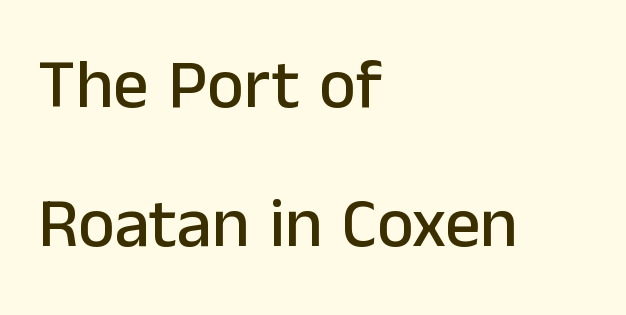
{"serif": "no", "italic": "no", "width": "normal", "stroke_contrast": "low", "x_height": "medium", "monospaced": "no", "underline": "no", "align": "left", "line_spacing": "loose", "line_spacing_ratio": 1.99, "letter_spacing": "normal", "letter_spacing_em": 0.0, "glyph_px": 70}
